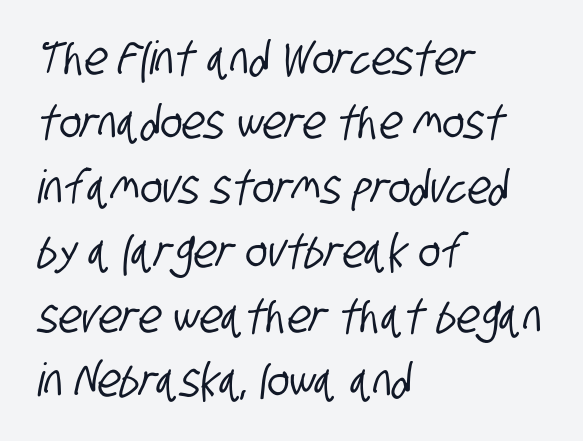
Look at the bottom of the vertical strokes: they stop flat, with no serifs. Compared with typical body copy, the letter spacing here is the same. The letters advance in unequal steps, a hallmark of proportional type. Evenly set lines give the paragraph a standard silhouette. Underline: absent. The text block is weighted toward the left margin, trailing off unevenly rightward.
